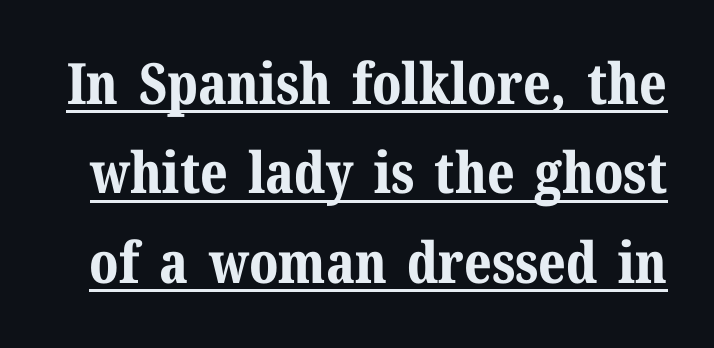
{"serif": "yes", "italic": "no", "bold": "yes", "weight": "bold", "width": "normal", "stroke_contrast": "medium", "x_height": "medium", "monospaced": "no", "underline": "yes", "line_spacing": "normal", "line_spacing_ratio": 1.57, "letter_spacing": "normal", "letter_spacing_em": 0.0, "glyph_px": 57}
